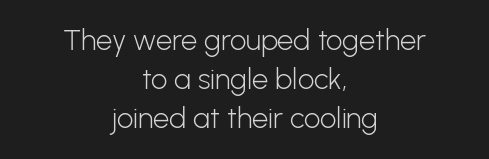
{"serif": "no", "italic": "no", "bold": "no", "weight": "light", "width": "normal", "stroke_contrast": "low", "x_height": "medium", "monospaced": "no", "underline": "no", "align": "center", "line_spacing": "normal", "line_spacing_ratio": 1.35, "letter_spacing": "normal", "letter_spacing_em": 0.0, "glyph_px": 29}
